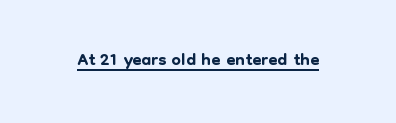
Q: Is the text italic (slanted)? A: No, it is upright.
Q: Is the text underlined? A: Yes.
Q: Is the spacing between letters normal or unusually wide? A: Normal.
